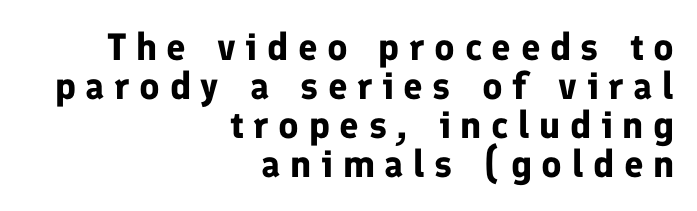
Q: Is the text bold? A: Yes.
Q: Is the text italic (slanted)? A: No, it is upright.
Q: Is the typeface a serif or a sans-serif typeface? A: Sans-serif.
Q: Is the text underlined? A: No.
Q: How is the paragraph aligned? A: Right-aligned.
Q: Is the spacing between letters normal or unusually wide? A: Unusually wide.
Q: Is the spacing between lines tight, normal or loose? A: Tight.
Q: Width (condensed, normal, or wide)? A: Normal.
Q: Stroke contrast? A: Low.
Q: x-height? A: Medium.
Q: Monospaced? A: No.
